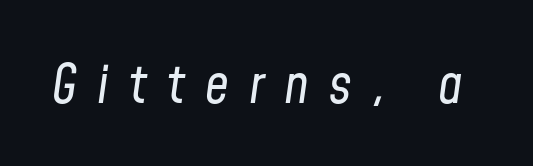
{"italic": "yes", "lean": "right", "slant_degrees": 8, "bold": "no", "weight": "regular", "width": "condensed", "stroke_contrast": "low", "x_height": "medium", "monospaced": "no", "underline": "no", "letter_spacing": "wide", "letter_spacing_em": 0.38, "glyph_px": 53}
